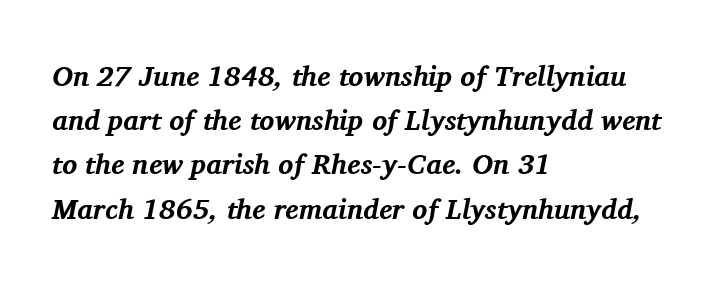
{"serif": "yes", "italic": "yes", "lean": "right", "slant_degrees": 11, "bold": "yes", "weight": "bold", "width": "normal", "stroke_contrast": "medium", "x_height": "medium", "monospaced": "no", "underline": "no", "align": "left", "line_spacing": "normal", "line_spacing_ratio": 1.58, "letter_spacing": "normal", "letter_spacing_em": 0.0, "glyph_px": 28}
